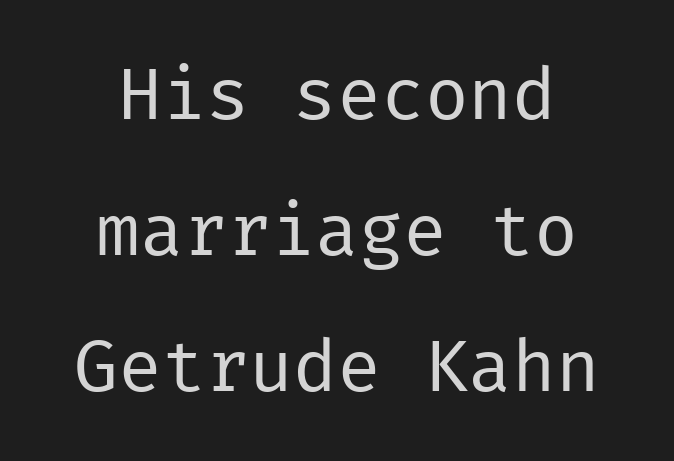
{"serif": "no", "italic": "no", "bold": "no", "weight": "regular", "width": "normal", "stroke_contrast": "low", "x_height": "medium", "underline": "no", "align": "center", "line_spacing_ratio": 1.86, "letter_spacing": "normal", "letter_spacing_em": 0.0, "glyph_px": 73}
